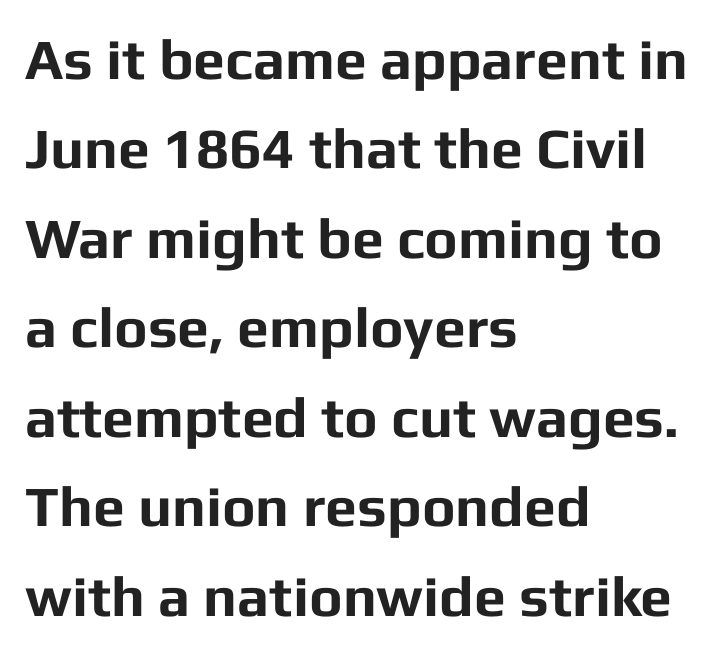
{"serif": "no", "italic": "no", "bold": "yes", "weight": "bold", "width": "normal", "stroke_contrast": "low", "x_height": "medium", "monospaced": "no", "underline": "no", "align": "left", "line_spacing": "normal", "line_spacing_ratio": 1.57, "letter_spacing": "normal", "letter_spacing_em": 0.0, "glyph_px": 57}
